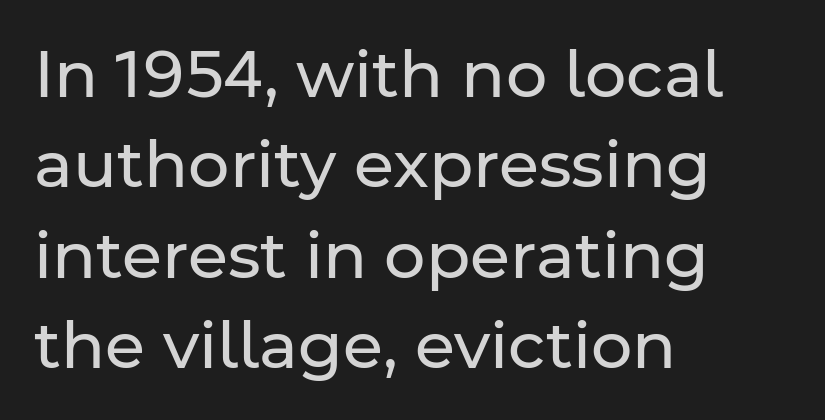
Is the type heavy? It reads as light-to-regular instead. The face used here is proportionally spaced, like ordinary book or web type. Posture: vertical. No feet cap the strokes, marking this as sans-serif type. The line texture is even and compact thanks to regular tracking. Nobody drew a line under any word here.
